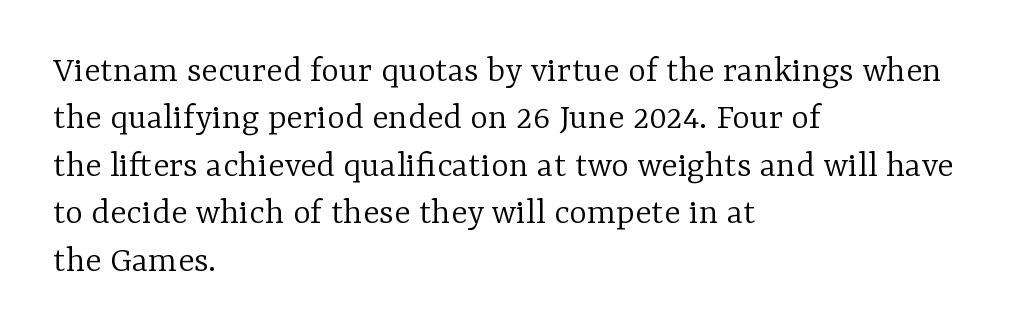
Standard letterfit; no display-style spreading of the glyphs. Underlining? Definitely not there. The letters advance in unequal steps, a hallmark of proportional type. The text block is weighted toward the left margin, trailing off unevenly rightward.
